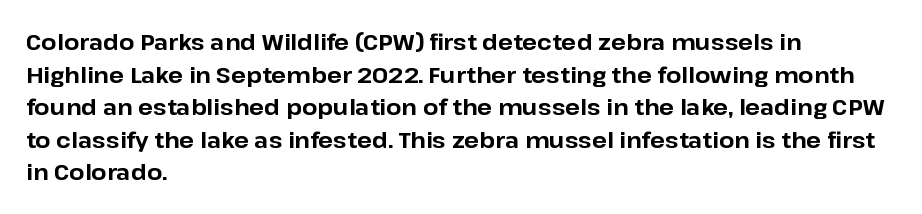
The image shows 22 px bold type, upright; set left-aligned, normal line spacing (1.48x), normal letter spacing, not underlined.
